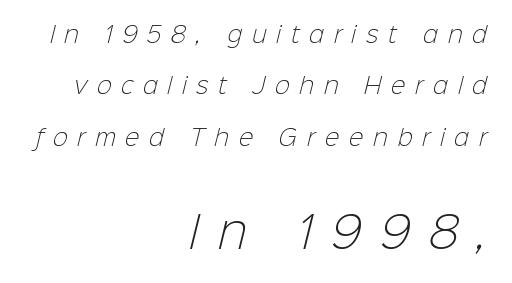
{"serif": "no", "bold": "no", "weight": "light", "width": "normal", "stroke_contrast": "low", "x_height": "medium", "monospaced": "no", "underline": "no", "align": "right", "line_spacing": "loose", "line_spacing_ratio": 2.34, "letter_spacing": "wide", "letter_spacing_em": 0.44, "larger_block": "second", "size_ratio": 1.95, "glyph_px": 43}
